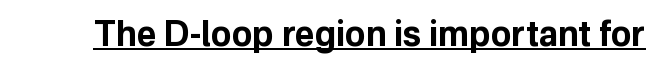
{"serif": "no", "italic": "no", "bold": "yes", "weight": "bold", "width": "normal", "stroke_contrast": "low", "x_height": "medium", "monospaced": "no", "underline": "yes", "letter_spacing": "normal", "letter_spacing_em": 0.0, "glyph_px": 34}
